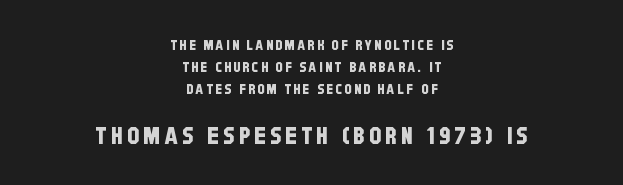
The image shows 24 px text type; set centered, normal line spacing (1.56x), not underlined; the second (bottom) block is 1.71x larger.
